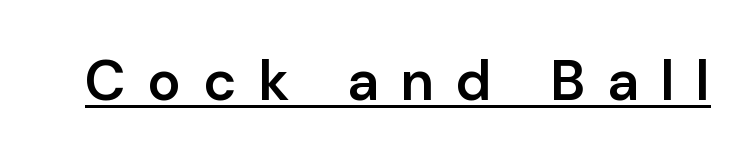
The image shows 56 px semibold sans-serif type, upright; set unusually wide letter spacing (+0.4 em), underlined; low stroke contrast and a medium x-height.
